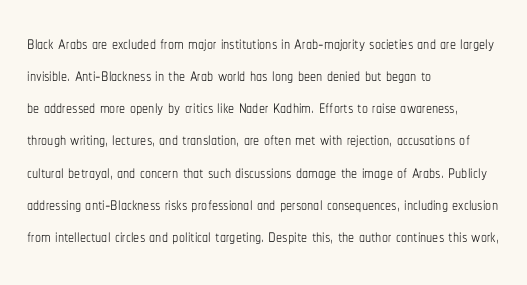
The strip under each line holds only bare page. You could call the tracking neutral — neither tight nor loose. Where is the straight margin? On the left. Upright lettering throughout. The weight tops out at a normal text grade.
